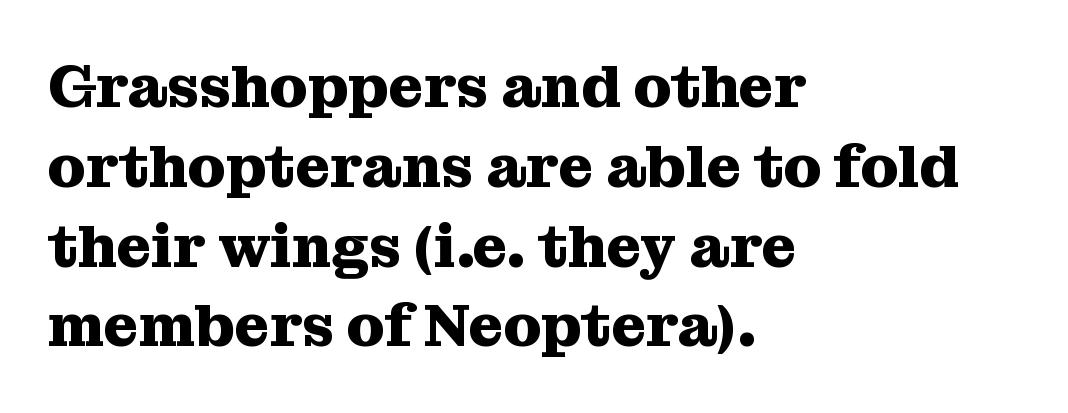
The image shows 60 px heavy serif type, upright; set left-aligned, normal line spacing (1.33x), normal letter spacing, not underlined; medium stroke contrast and a medium x-height.
